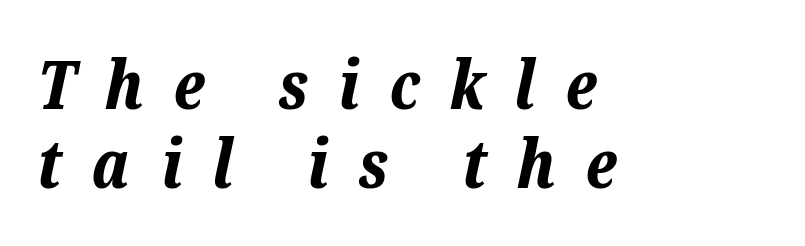
{"italic": "yes", "lean": "right", "slant_degrees": 12, "bold": "yes", "weight": "bold", "width": "normal", "stroke_contrast": "low", "x_height": "medium", "monospaced": "no", "underline": "no", "align": "left", "line_spacing_ratio": 1.18, "letter_spacing": "wide", "letter_spacing_em": 0.45, "glyph_px": 67}
